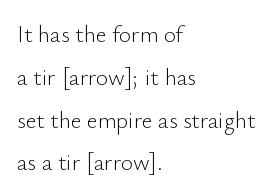
Q: Is the text bold? A: No.
Q: Is the text italic (slanted)? A: No, it is upright.
Q: Is the text underlined? A: No.
Q: How is the paragraph aligned? A: Left-aligned.
Q: Is the spacing between letters normal or unusually wide? A: Normal.
